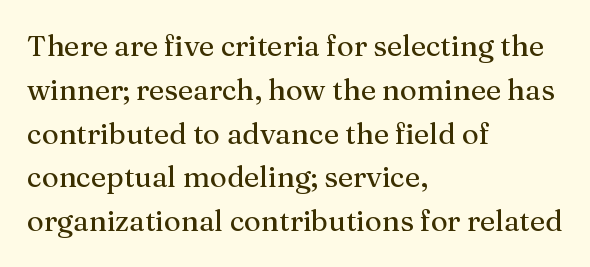
The image shows 29 px serif type, upright; set left-aligned, normal line spacing (1.51x), normal letter spacing, not underlined; medium stroke contrast and a medium x-height.
